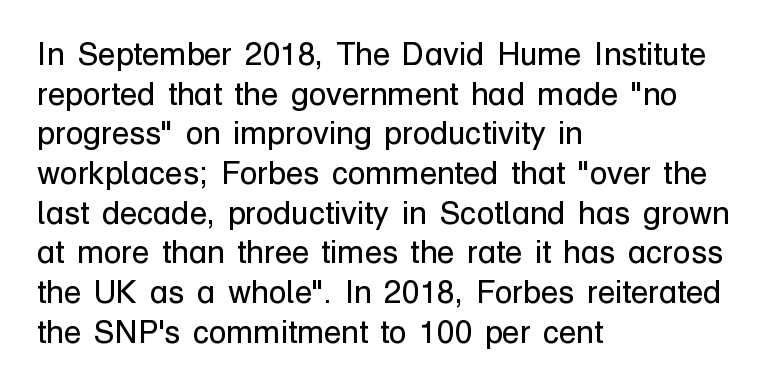
Heft: none added — not bold. A typesetter would mark this as roman, not italic. I'd call this a sans setting — the letters go barefoot. The paragraph has a hard left edge and a soft right edge.
